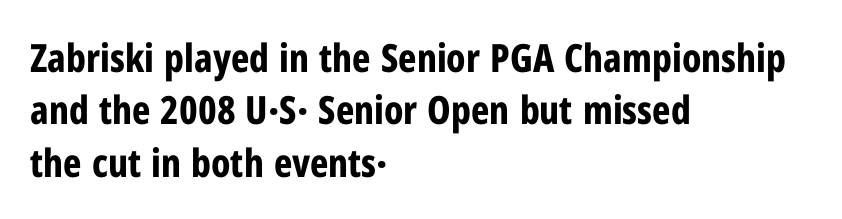
The image shows 39 px bold, condensed sans-serif type, upright; set left-aligned, normal line spacing (1.34x), normal letter spacing, not underlined; low stroke contrast and a medium x-height.
